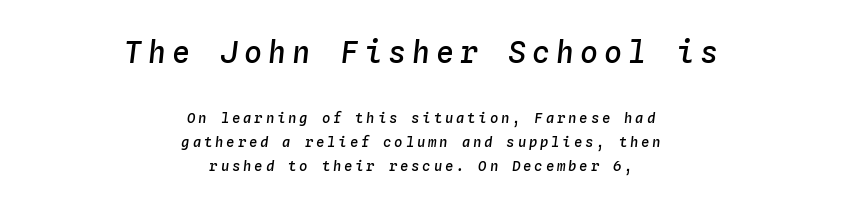
Q: Is the text bold? A: Semi-bold.
Q: Is the text italic (slanted)? A: Yes, it leans right by about 4 degrees.
Q: Is the text underlined? A: No.
Q: How is the paragraph aligned? A: Centered.
Q: Is the spacing between letters normal or unusually wide? A: Unusually wide.
Q: Which block of text is set in a larger size, the first (top) or the second (bottom)? A: The first (top) one.
Q: Width (condensed, normal, or wide)? A: Normal.
Q: Stroke contrast? A: Low.
Q: x-height? A: Medium.
Q: Monospaced? A: Yes.
